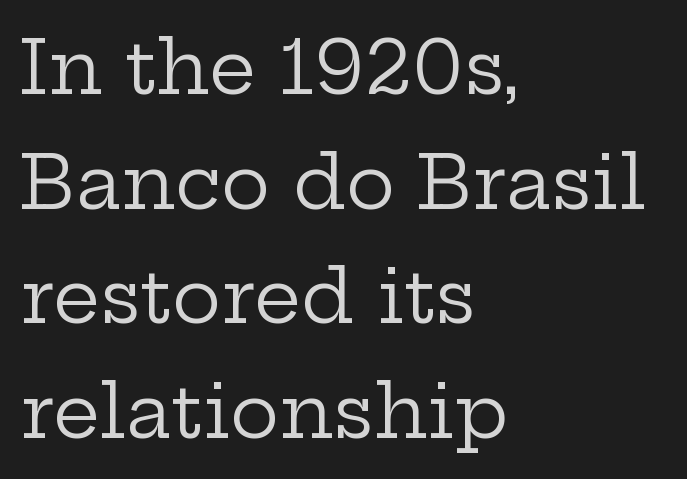
The image shows 74 px regular-weight, wide serif type, upright; set left-aligned, normal line spacing (1.55x), normal letter spacing, not underlined; low stroke contrast and a medium x-height.
